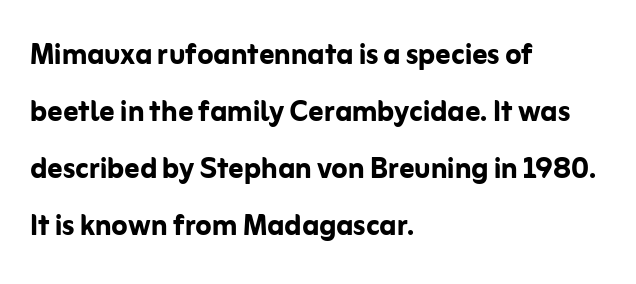
The rendering uses natural spacing where letterforms have individual widths. Honestly, there is no underline to notice here at all. Every character sits straight up, as roman type does. Note: no serifs on the glyphs. If you drew a ruler down the left edge, every line would touch it.
